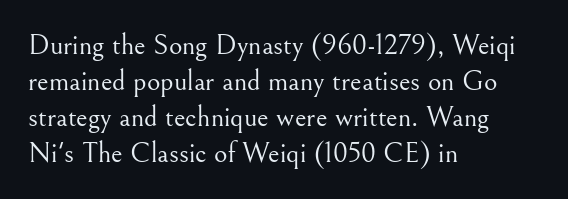
The font is comparable to plain body text, perhaps lighter. The ragged edge is on the right, which tells us the setting is flush left. Yep, those are serifs on the letters. The lettering holds an erect, upright posture throughout. Beneath every word, the page is bare. Think of a printed novel: that variable character pitch is what you see here.
